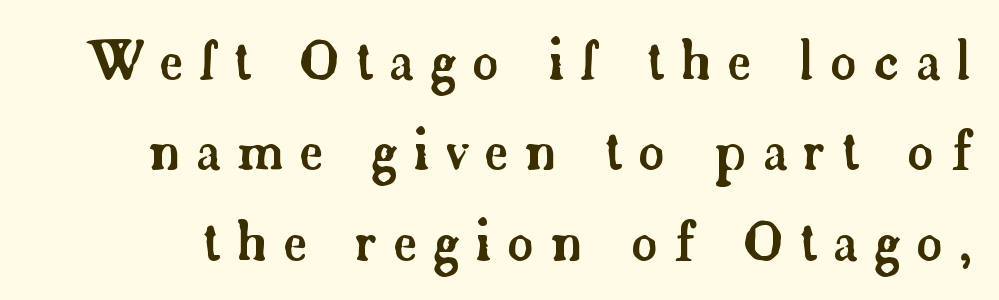
The image shows 52 px serif type, upright; set line spacing 1.74x, unusually wide letter spacing (+0.31 em), not underlined; low stroke contrast and a small x-height.
